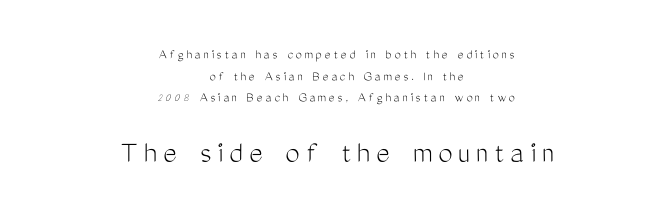
The image shows 32 px light, condensed sans-serif type, upright; set centered, normal line spacing (1.55x), not underlined; the second (bottom) block is 2.29x larger; medium stroke contrast and a medium x-height.
